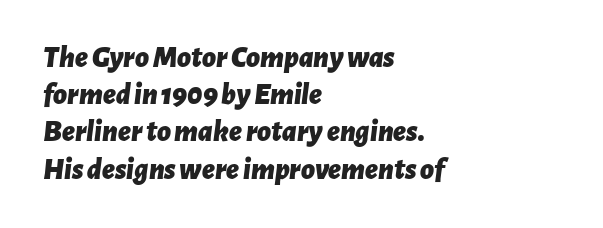
The image shows 30 px bold type, italic (leaning right); set left-aligned, line spacing 1.24x, normal letter spacing, not underlined; low stroke contrast and a medium x-height.
